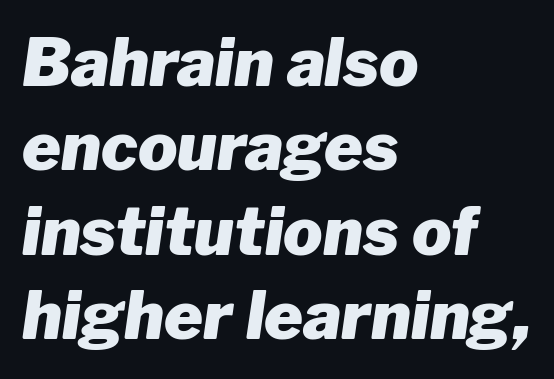
{"italic": "yes", "lean": "right", "slant_degrees": 8, "bold": "yes", "weight": "heavy", "width": "normal", "stroke_contrast": "low", "x_height": "medium", "monospaced": "no", "underline": "no", "align": "left", "line_spacing": "normal", "line_spacing_ratio": 1.28, "letter_spacing": "normal", "letter_spacing_em": 0.0, "glyph_px": 66}
